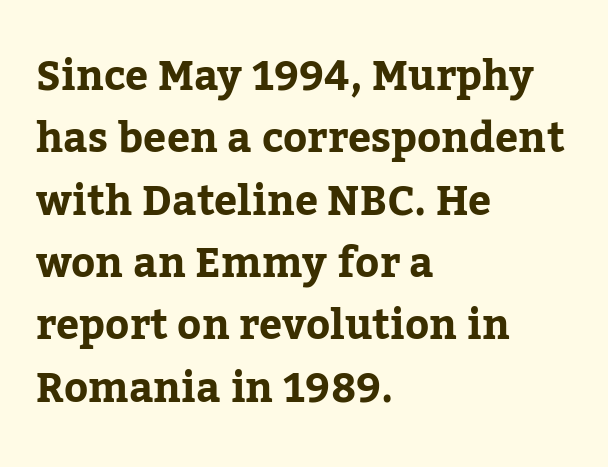
{"serif": "yes", "italic": "no", "width": "normal", "stroke_contrast": "low", "x_height": "medium", "monospaced": "no", "underline": "no", "align": "left", "line_spacing": "normal", "line_spacing_ratio": 1.52, "letter_spacing": "normal", "letter_spacing_em": 0.0, "glyph_px": 41}
